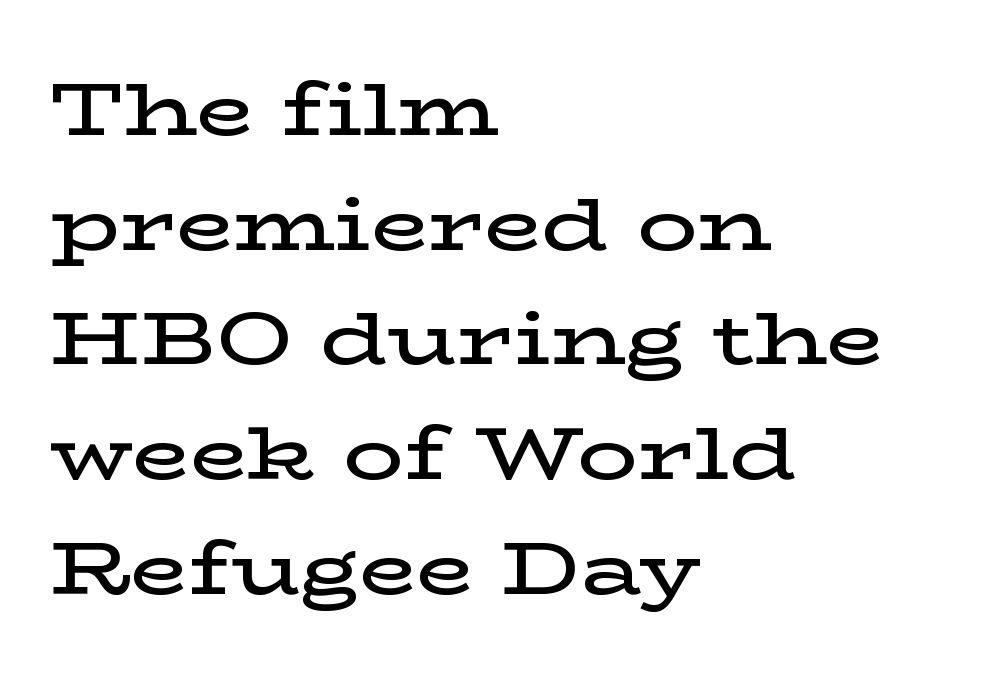
Q: Is the text bold? A: Semi-bold.
Q: Is the text italic (slanted)? A: No, it is upright.
Q: Is the typeface a serif or a sans-serif typeface? A: Serif.
Q: Is the text underlined? A: No.
Q: How is the paragraph aligned? A: Left-aligned.
Q: Is the spacing between letters normal or unusually wide? A: Normal.
Q: Is the spacing between lines tight, normal or loose? A: Normal.
Q: Width (condensed, normal, or wide)? A: Wide.
Q: Stroke contrast? A: Low.
Q: x-height? A: Medium.
Q: Monospaced? A: No.
